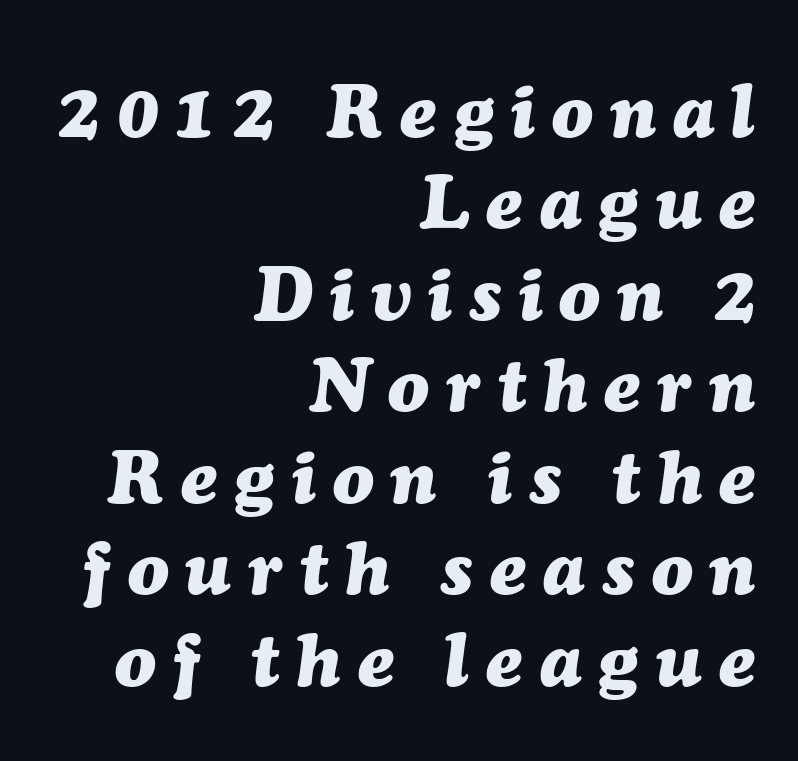
These lines are rendered in a variable-pitch font. The passage is arranged like a letterhead date or caption credit — flush right. A dark, heavy texture on the line: the type is bold. Does the lettering tilt? It does — this is italic. Students, note that the glyphs here are deliberately spaced far apart. Clear beneath every line of the passage.
